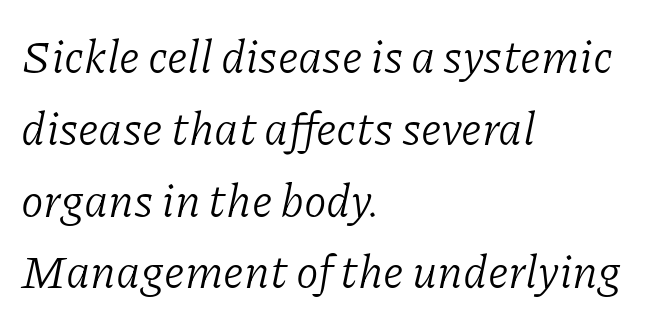
The image shows 46 px light serif type, italic (leaning right); set left-aligned, normal line spacing (1.56x), normal letter spacing, not underlined; low stroke contrast and a medium x-height.
